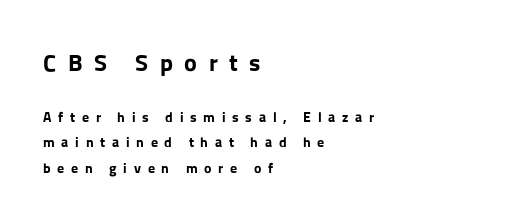
Q: Is the text bold? A: Yes.
Q: Is the text italic (slanted)? A: No, it is upright.
Q: Is the text underlined? A: No.
Q: How is the paragraph aligned? A: Left-aligned.
Q: Is the spacing between letters normal or unusually wide? A: Unusually wide.
Q: Which block of text is set in a larger size, the first (top) or the second (bottom)? A: The first (top) one.
